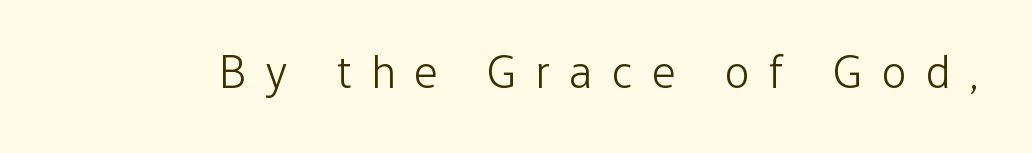
{"serif": "no", "italic": "no", "bold": "no", "weight": "light", "width": "condensed", "stroke_contrast": "low", "x_height": "medium", "monospaced": "no", "underline": "no", "letter_spacing": "wide", "letter_spacing_em": 0.43, "glyph_px": 46}
